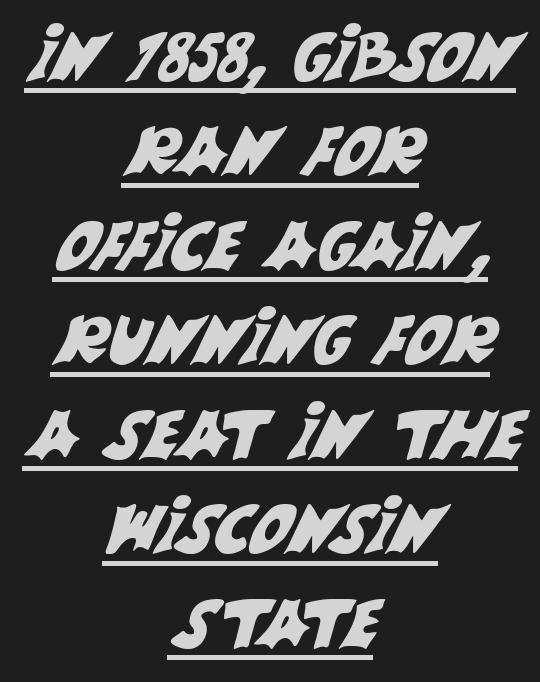
The image shows 67 px sans-serif type; set centered, normal line spacing (1.41x), normal letter spacing, underlined; medium stroke contrast and a large x-height.
